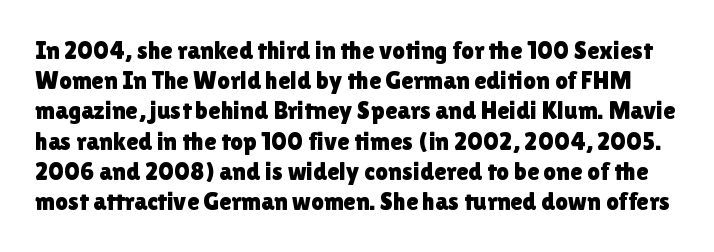
The image shows 25 px text type, upright; set line spacing 1.21x, normal letter spacing, not underlined.
